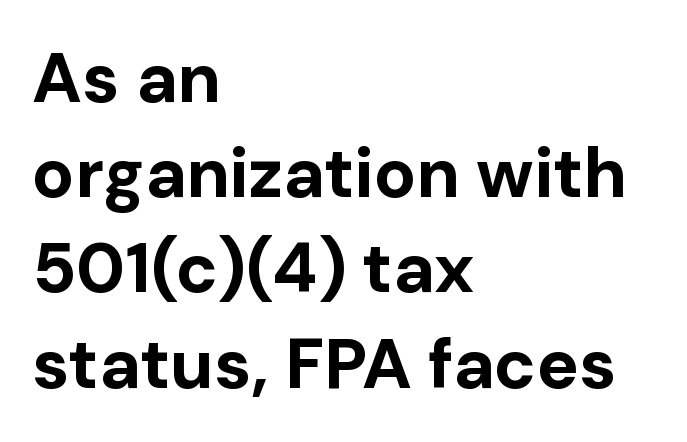
{"serif": "no", "italic": "no", "bold": "yes", "weight": "bold", "width": "normal", "stroke_contrast": "low", "x_height": "medium", "monospaced": "no", "underline": "no", "align": "left", "line_spacing": "normal", "line_spacing_ratio": 1.36, "letter_spacing": "normal", "letter_spacing_em": 0.0, "glyph_px": 70}
